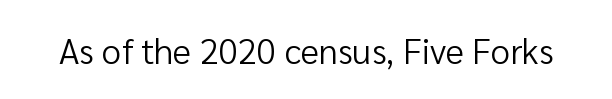
Q: Is the text bold? A: No.
Q: Is the text italic (slanted)? A: No, it is upright.
Q: Is the typeface a serif or a sans-serif typeface? A: Sans-serif.
Q: Is the text underlined? A: No.
Q: Is the spacing between letters normal or unusually wide? A: Normal.
Q: Width (condensed, normal, or wide)? A: Normal.
Q: Stroke contrast? A: Low.
Q: x-height? A: Medium.
Q: Monospaced? A: No.
